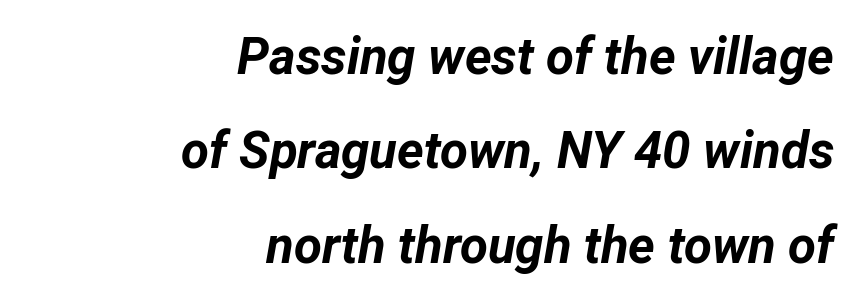
Q: Is the text bold? A: Yes.
Q: Is the text italic (slanted)? A: Yes, it leans right by about 12 degrees.
Q: Is the text underlined? A: No.
Q: How is the paragraph aligned? A: Right-aligned.
Q: Is the spacing between letters normal or unusually wide? A: Normal.
Q: Width (condensed, normal, or wide)? A: Normal.
Q: Stroke contrast? A: Low.
Q: x-height? A: Medium.
Q: Monospaced? A: No.
